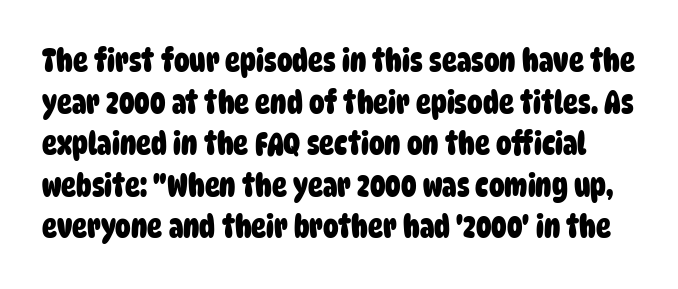
Q: Is the text bold? A: Yes.
Q: Is the typeface a serif or a sans-serif typeface? A: Sans-serif.
Q: Is the text underlined? A: No.
Q: Is the spacing between letters normal or unusually wide? A: Normal.
Q: Is the spacing between lines tight, normal or loose? A: Normal.
Q: Width (condensed, normal, or wide)? A: Condensed.
Q: Stroke contrast? A: Low.
Q: x-height? A: Large.
Q: Monospaced? A: No.
